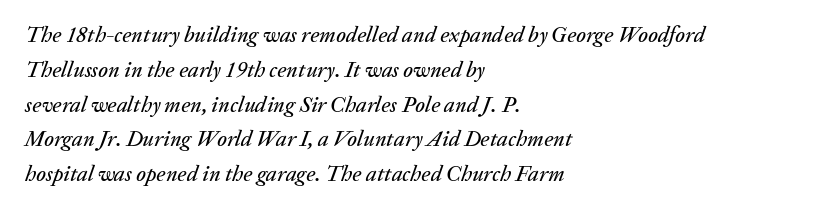
{"italic": "yes", "lean": "right", "slant_degrees": 20, "underline": "no", "align": "left", "line_spacing": "normal", "line_spacing_ratio": 1.58, "letter_spacing": "normal", "letter_spacing_em": 0.0, "glyph_px": 22}
